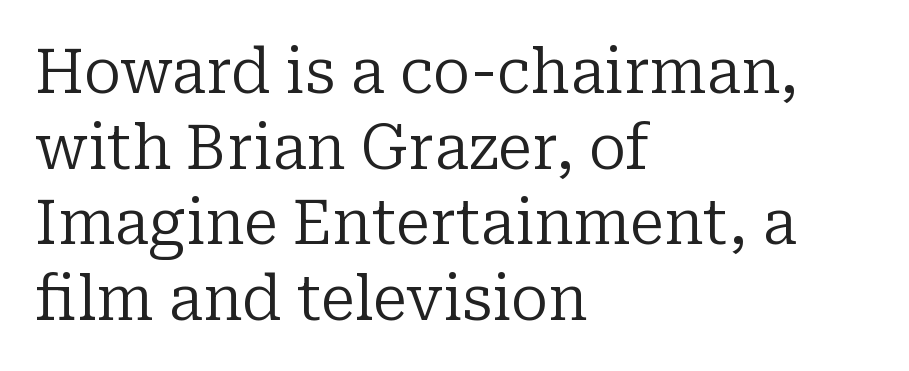
Q: Is the text bold? A: No.
Q: Is the text italic (slanted)? A: No, it is upright.
Q: Is the typeface a serif or a sans-serif typeface? A: Serif.
Q: Is the text underlined? A: No.
Q: How is the paragraph aligned? A: Left-aligned.
Q: Is the spacing between letters normal or unusually wide? A: Normal.
Q: Width (condensed, normal, or wide)? A: Normal.
Q: Stroke contrast? A: Low.
Q: x-height? A: Medium.
Q: Monospaced? A: No.
